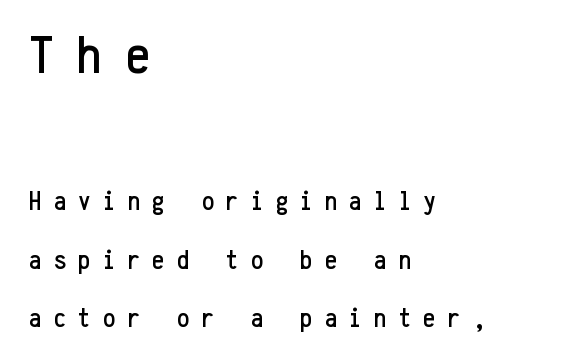
{"serif": "no", "italic": "no", "width": "condensed", "stroke_contrast": "low", "x_height": "medium", "monospaced": "yes", "underline": "no", "align": "left", "line_spacing": "loose", "line_spacing_ratio": 2.08, "letter_spacing": "wide", "letter_spacing_em": 0.43, "larger_block": "first", "size_ratio": 1.96, "glyph_px": 55}
